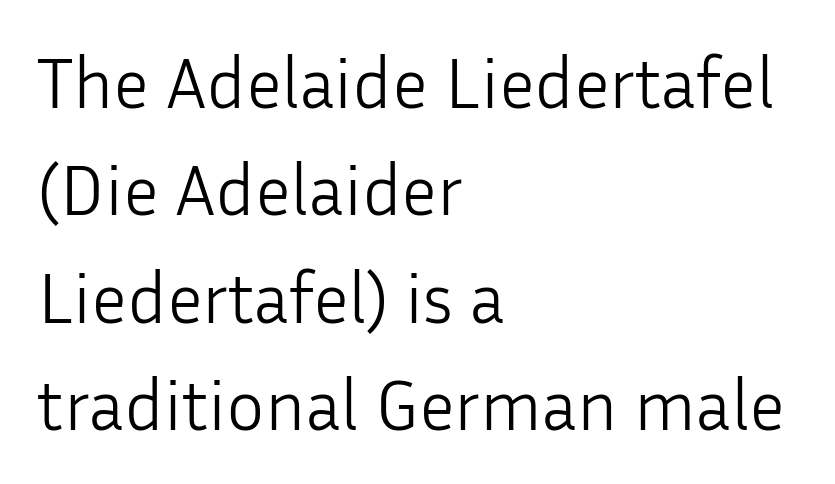
The image shows 72 px light sans-serif type, upright; set left-aligned, normal line spacing (1.49x), normal letter spacing, not underlined; low stroke contrast and a medium x-height.
